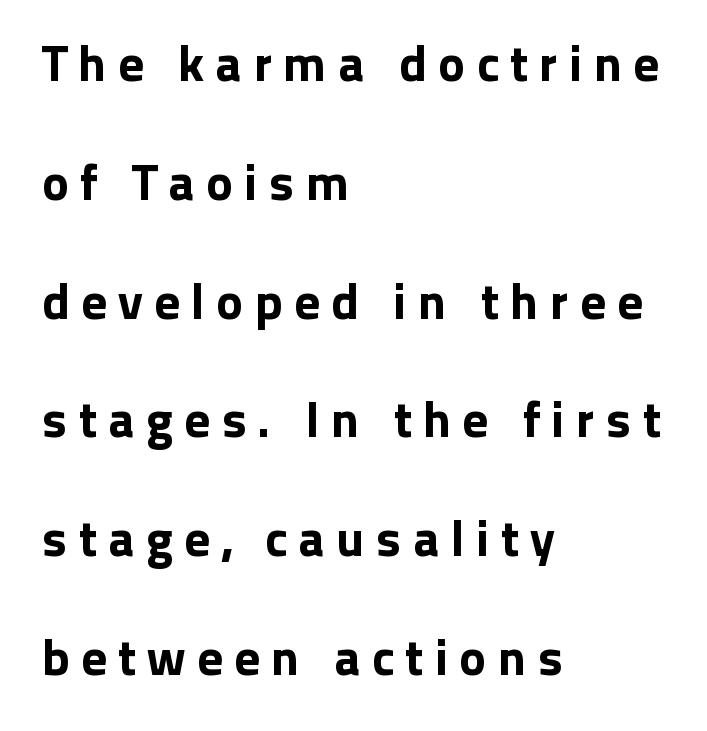
In CSS terms this would be text-align: left. The axis of the letterforms is exactly vertical. Character widths vary here, with narrow letters taking less room than wide ones. Clear beneath every line of the passage.
